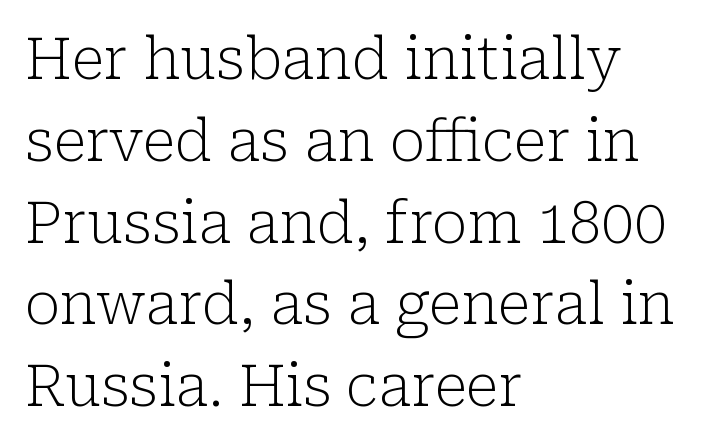
Q: Is the text bold? A: No.
Q: Is the text italic (slanted)? A: No, it is upright.
Q: Is the typeface a serif or a sans-serif typeface? A: Serif.
Q: Is the text underlined? A: No.
Q: How is the paragraph aligned? A: Left-aligned.
Q: Is the spacing between letters normal or unusually wide? A: Normal.
Q: Is the spacing between lines tight, normal or loose? A: Normal.
Q: Width (condensed, normal, or wide)? A: Normal.
Q: Stroke contrast? A: Low.
Q: x-height? A: Medium.
Q: Monospaced? A: No.
